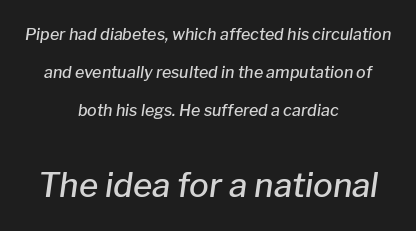
The image shows 33 px semibold type, italic (leaning right); set centered, loose line spacing (2.39x), normal letter spacing, not underlined; the second (bottom) block is 2.06x larger; low stroke contrast and a medium x-height.
